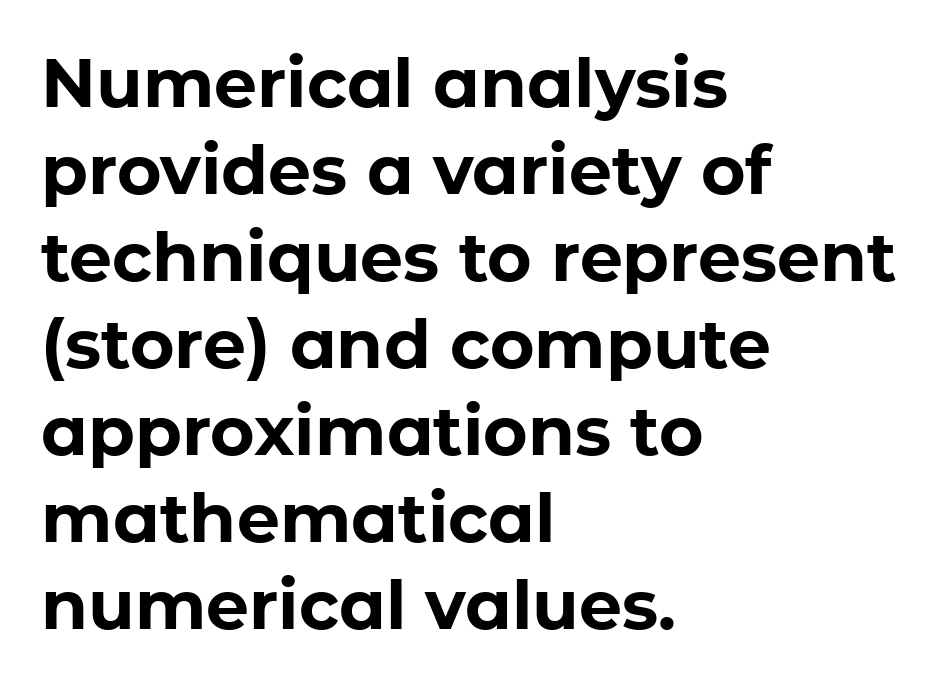
The image shows 68 px bold sans-serif type, upright; set left-aligned, normal line spacing (1.28x), normal letter spacing, not underlined; low stroke contrast and a medium x-height.
